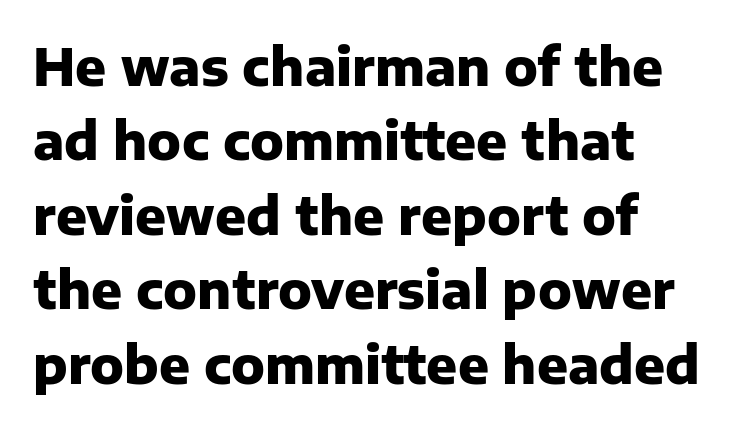
Does the copy run flush right? No — it runs flush left. One glance says typical: line gaps are just what's usual. Note the varied advance widths — an 'i' is clearly narrower than an 'm'. The font family rendered here belongs to the sans-serif group. In terms of letterspacing, this is plain default setting.
